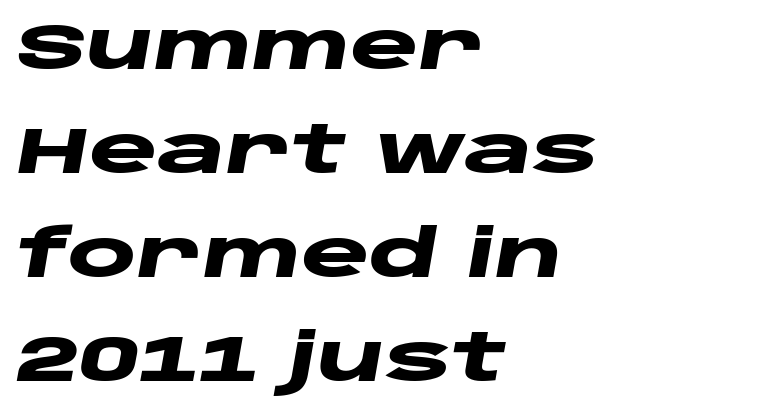
As a designer I'd log this as weight 700, bold. A typesetter would call this proportional, since set widths differ per character. The rag falls on the right side of this text block. In terms of letterspacing, this is plain default setting. When letters slant like this, we call the style italic. A typesetter would call this leading conventional body-copy spacing.
